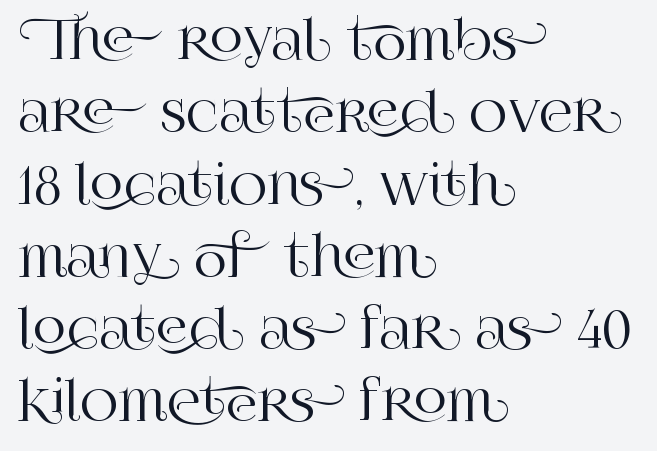
Q: Is the text italic (slanted)? A: No, it is upright.
Q: Is the typeface a serif or a sans-serif typeface? A: Serif.
Q: Is the text underlined? A: No.
Q: How is the paragraph aligned? A: Left-aligned.
Q: Is the spacing between letters normal or unusually wide? A: Normal.
Q: Is the spacing between lines tight, normal or loose? A: Normal.
Q: Width (condensed, normal, or wide)? A: Normal.
Q: Stroke contrast? A: High.
Q: x-height? A: Large.
Q: Monospaced? A: No.
